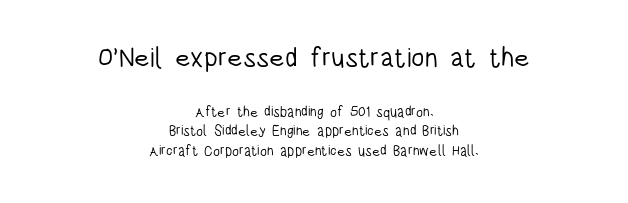
Do the letters lean? They stand straight. These lines keep a tight, regular rhythm from letter to letter. Does the bottom block carry the larger type? No, the top block does. Only glyphs here, with clear space below each row. Weight: not bold — regular or lighter.
